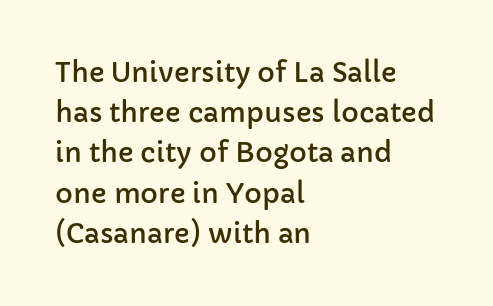
Q: Is the text italic (slanted)? A: No, it is upright.
Q: Is the text underlined? A: No.
Q: How is the paragraph aligned? A: Left-aligned.
Q: Is the spacing between letters normal or unusually wide? A: Normal.
Q: Is the spacing between lines tight, normal or loose? A: Normal.
